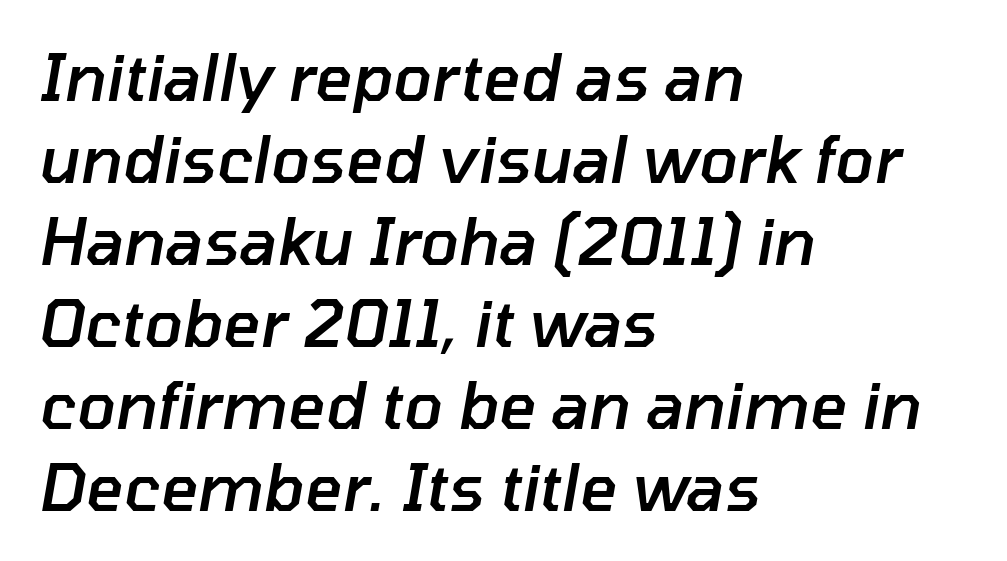
This sample has the flowing, uneven cadence of proportional lettering. As a designer I'd log this as weight 600, semibold. Slanted lettering throughout. Does the copy run flush right? No — it runs flush left. Descenders are the only things crossing below the line.
